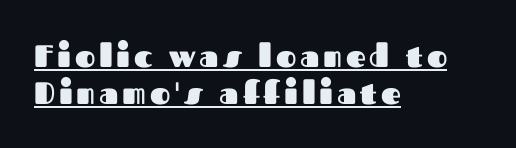
The image shows 31 px heavy sans-serif type, upright; set left-aligned, line spacing 1.2x, underlined; medium stroke contrast and a medium x-height.
